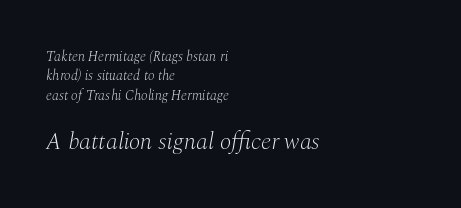
The image shows 24 px text type, italic (leaning right); set left-aligned, normal line spacing (1.38x), normal letter spacing, not underlined; the second (bottom) block is 1.71x larger.
